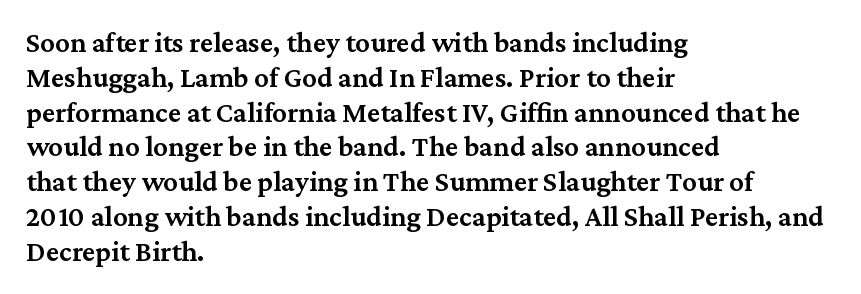
{"serif": "yes", "italic": "no", "bold": "semi", "weight": "semibold", "width": "normal", "stroke_contrast": "medium", "x_height": "medium", "monospaced": "no", "underline": "no", "align": "left", "line_spacing_ratio": 1.2, "letter_spacing": "normal", "letter_spacing_em": 0.0, "glyph_px": 29}
